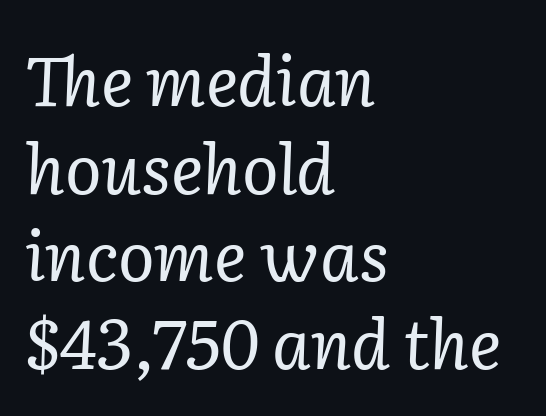
Spacing between characters is what you'd get straight out of the box. The block of text has a typical density, with ordinary space between rows. A clean baseline with only descenders dipping below it. Ink coverage per letter is moderate at most. Notice how the stems are inclined rather than vertical — that's the hallmark of italics.
